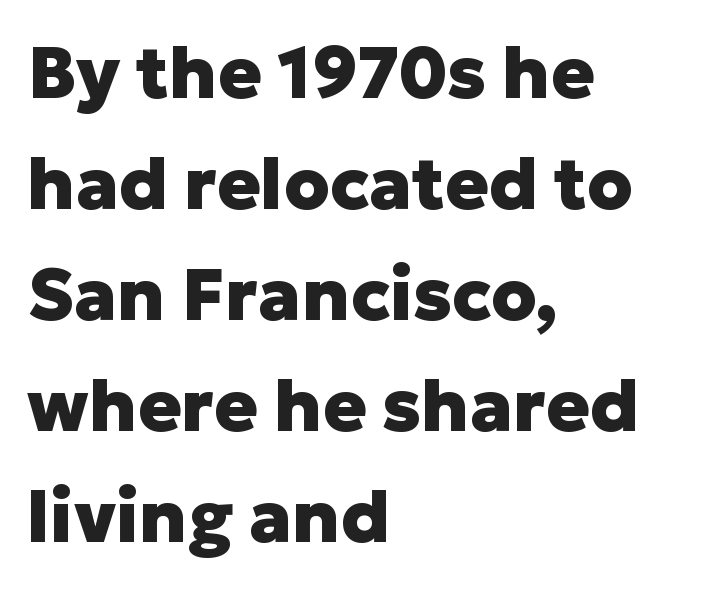
Q: Is the text bold? A: Yes.
Q: Is the text italic (slanted)? A: No, it is upright.
Q: Is the typeface a serif or a sans-serif typeface? A: Sans-serif.
Q: Is the text underlined? A: No.
Q: How is the paragraph aligned? A: Left-aligned.
Q: Is the spacing between letters normal or unusually wide? A: Normal.
Q: Is the spacing between lines tight, normal or loose? A: Normal.
Q: Width (condensed, normal, or wide)? A: Normal.
Q: Stroke contrast? A: Low.
Q: x-height? A: Medium.
Q: Monospaced? A: No.
